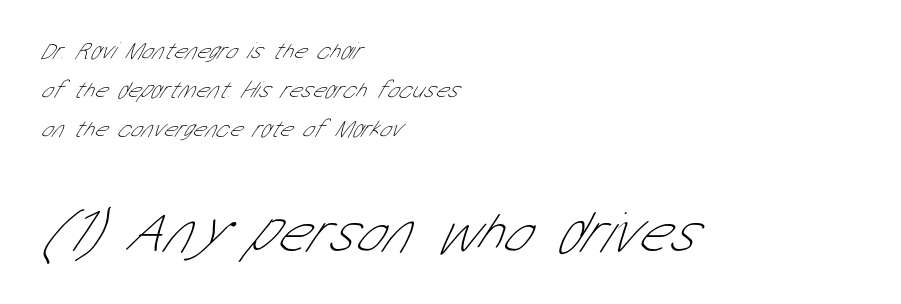
{"serif": "no", "bold": "no", "weight": "thin", "width": "condensed", "stroke_contrast": "low", "x_height": "medium", "monospaced": "no", "underline": "no", "align": "left", "line_spacing": "normal", "line_spacing_ratio": 1.63, "letter_spacing": "normal", "letter_spacing_em": 0.0, "larger_block": "second", "size_ratio": 2.5, "glyph_px": 60}
